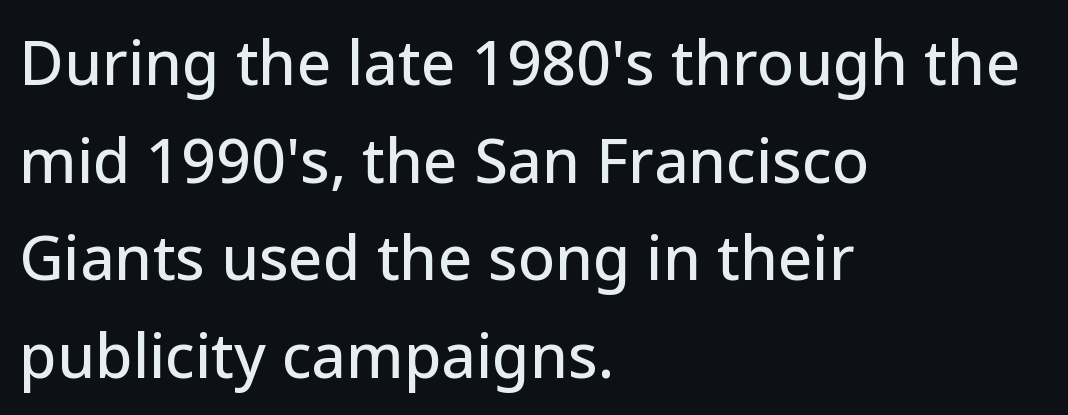
Q: Is the text italic (slanted)? A: No, it is upright.
Q: Is the typeface a serif or a sans-serif typeface? A: Sans-serif.
Q: Is the text underlined? A: No.
Q: How is the paragraph aligned? A: Left-aligned.
Q: Is the spacing between letters normal or unusually wide? A: Normal.
Q: Is the spacing between lines tight, normal or loose? A: Normal.
Q: Width (condensed, normal, or wide)? A: Normal.
Q: Stroke contrast? A: Low.
Q: x-height? A: Medium.
Q: Monospaced? A: No.
